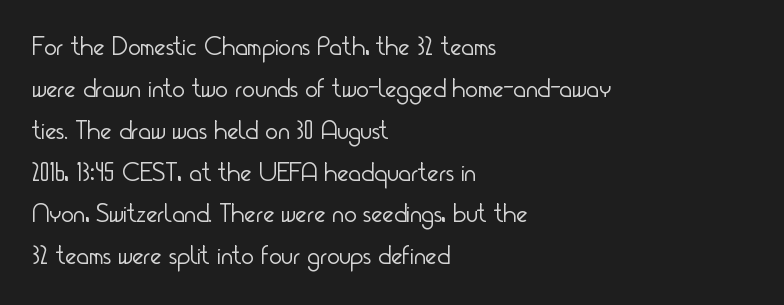
The image shows 27 px text type, upright; set left-aligned, normal line spacing (1.55x), normal letter spacing, not underlined.
